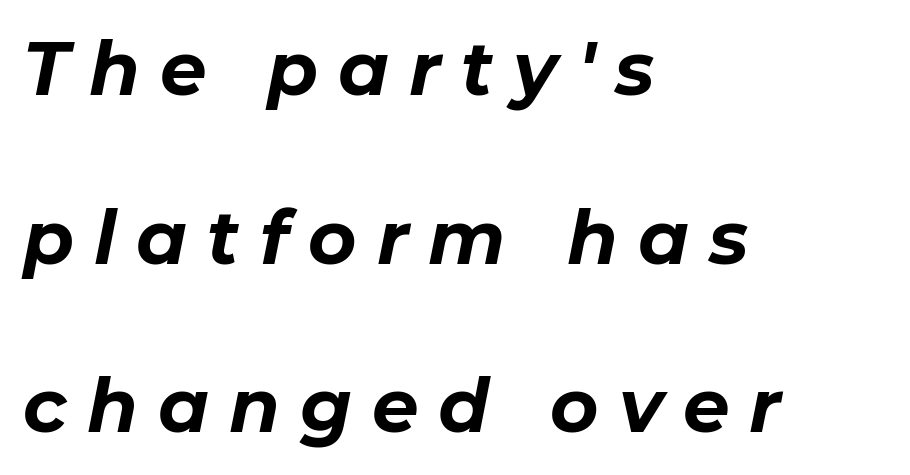
{"italic": "yes", "lean": "right", "slant_degrees": 11, "bold": "yes", "weight": "bold", "width": "normal", "stroke_contrast": "low", "x_height": "medium", "monospaced": "no", "underline": "no", "align": "left", "line_spacing": "loose", "line_spacing_ratio": 2.28, "letter_spacing": "wide", "letter_spacing_em": 0.27, "glyph_px": 74}
